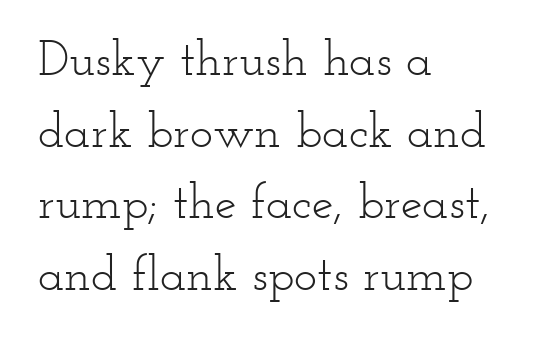
{"serif": "yes", "italic": "no", "bold": "no", "weight": "light", "width": "wide", "stroke_contrast": "low", "x_height": "small", "monospaced": "no", "underline": "no", "align": "left", "line_spacing": "normal", "line_spacing_ratio": 1.46, "letter_spacing": "normal", "letter_spacing_em": 0.0, "glyph_px": 49}
